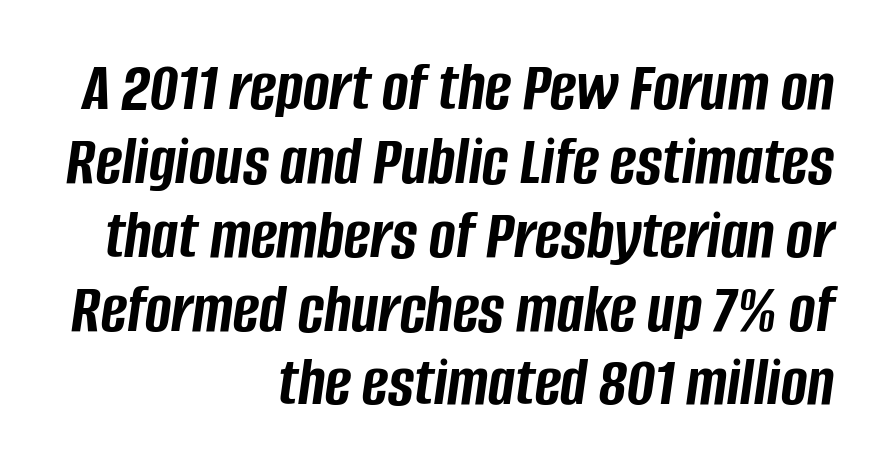
Proportional: the letters do not fall into vertical columns. Heavy, bold letterforms. If you drew a line through each stem, it would be angled. Compared with a flush-left layout, this one pins lines to the opposite, right side. The tracking reads as untouched default to a designer's eye.
